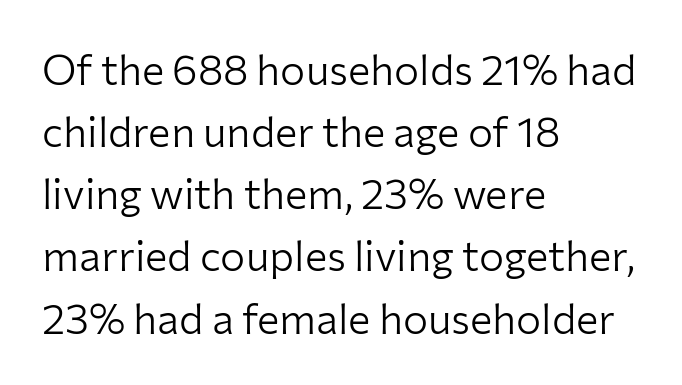
Is this a sans? Yes — the strokes have no serifs. Rendered with straight, roman letterforms. The face looks like a standard text weight, possibly lighter. Short and long lines alike share a common starting point at left. What's the leading like? Ordinary, nothing unusual. The passage shown is typed in a proportional face where columns would drift.
